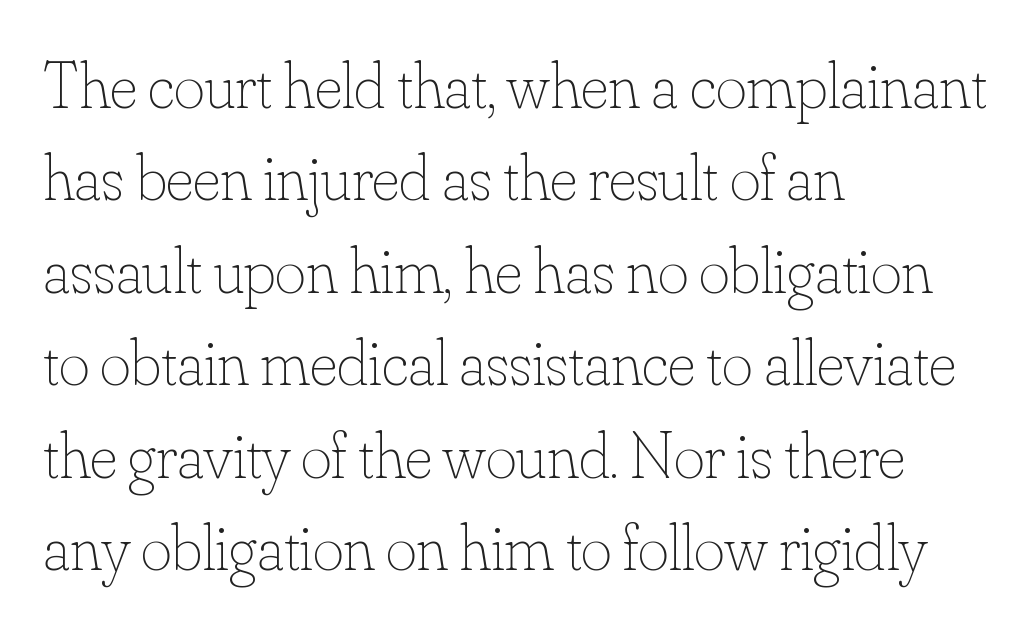
Q: Is the text bold? A: No.
Q: Is the text italic (slanted)? A: No, it is upright.
Q: Is the text underlined? A: No.
Q: How is the paragraph aligned? A: Left-aligned.
Q: Is the spacing between letters normal or unusually wide? A: Normal.
Q: Is the spacing between lines tight, normal or loose? A: Normal.
Q: Width (condensed, normal, or wide)? A: Normal.
Q: Stroke contrast? A: Low.
Q: x-height? A: Small.
Q: Monospaced? A: No.
